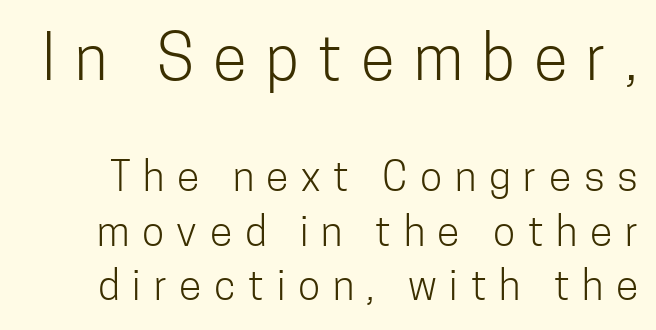
Q: Is the text bold? A: No.
Q: Is the text italic (slanted)? A: No, it is upright.
Q: Is the typeface a serif or a sans-serif typeface? A: Sans-serif.
Q: Is the text underlined? A: No.
Q: Is the spacing between letters normal or unusually wide? A: Unusually wide.
Q: Is the spacing between lines tight, normal or loose? A: Normal.
Q: Which block of text is set in a larger size, the first (top) or the second (bottom)? A: The first (top) one.
Q: Width (condensed, normal, or wide)? A: Condensed.
Q: Stroke contrast? A: Low.
Q: x-height? A: Medium.
Q: Monospaced? A: No.
